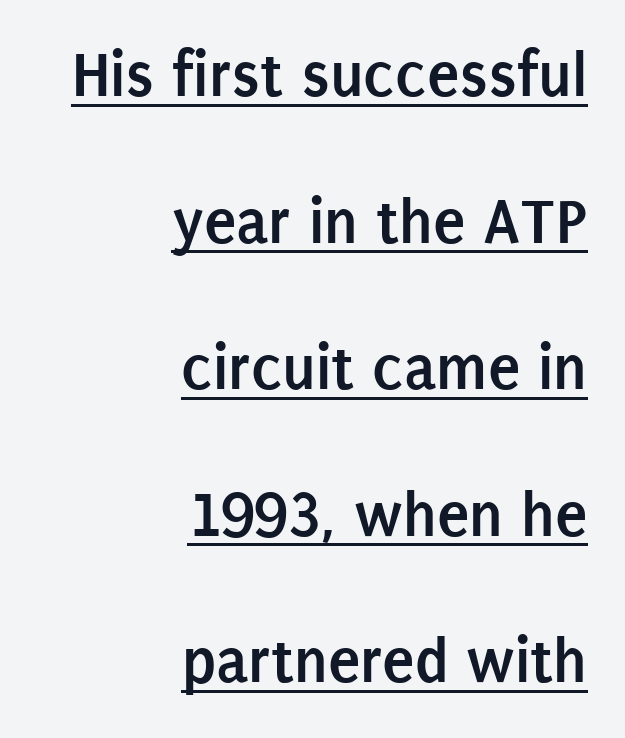
Underlining? Definitely there. Between one letter and the next there's only the usual sliver of space. Students, observe: this is what heavily led, spacious text looks like. Does the type have serifs? No, each stem ends abruptly.
